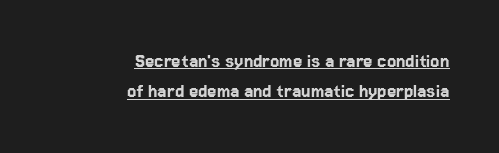
{"italic": "no", "underline": "yes", "align": "right", "line_spacing": "normal", "line_spacing_ratio": 1.45, "letter_spacing": "normal", "letter_spacing_em": 0.0, "glyph_px": 21}
